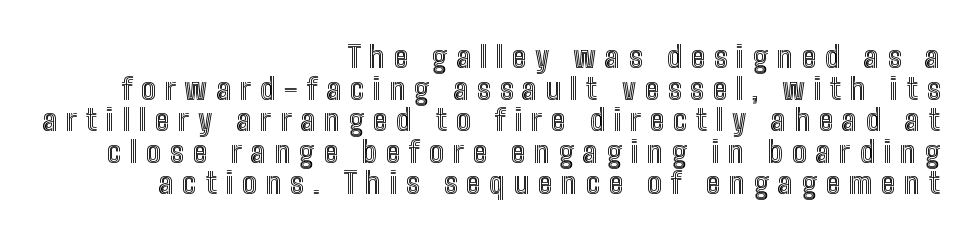
The image shows 29 px condensed type, upright; set right-aligned, tight line spacing (1.09x), unusually wide letter spacing (+0.31 em), not underlined; a medium x-height.
